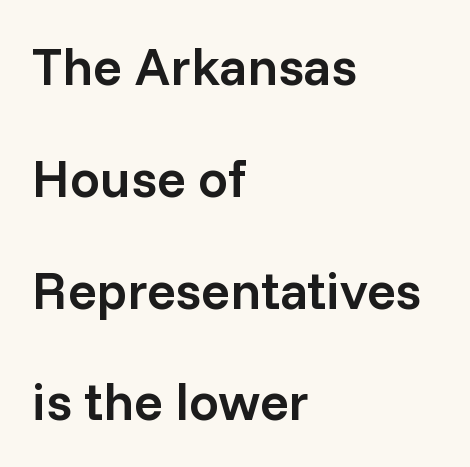
{"serif": "no", "italic": "no", "bold": "semi", "weight": "semibold", "width": "normal", "stroke_contrast": "low", "x_height": "medium", "monospaced": "no", "underline": "no", "align": "left", "line_spacing": "loose", "line_spacing_ratio": 2.11, "letter_spacing": "normal", "letter_spacing_em": 0.0, "glyph_px": 53}
